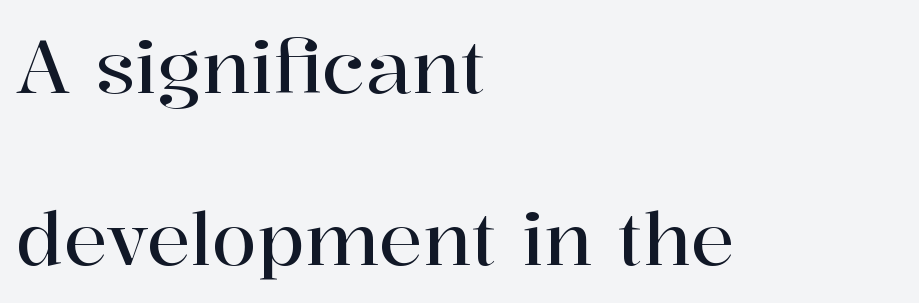
Q: Is the text italic (slanted)? A: No, it is upright.
Q: Is the typeface a serif or a sans-serif typeface? A: Serif.
Q: Is the text underlined? A: No.
Q: How is the paragraph aligned? A: Left-aligned.
Q: Is the spacing between letters normal or unusually wide? A: Normal.
Q: Is the spacing between lines tight, normal or loose? A: Loose.
Q: Width (condensed, normal, or wide)? A: Normal.
Q: Stroke contrast? A: High.
Q: x-height? A: Medium.
Q: Monospaced? A: No.
